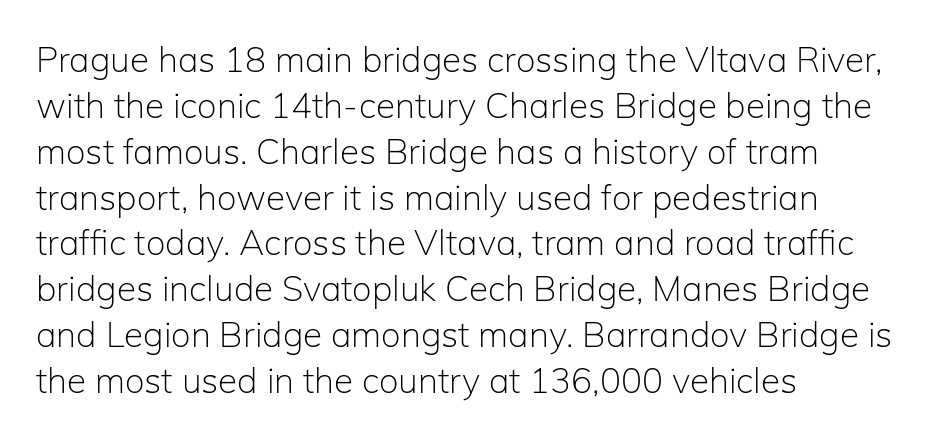
{"serif": "no", "italic": "no", "bold": "no", "weight": "light", "width": "normal", "stroke_contrast": "low", "x_height": "medium", "monospaced": "no", "underline": "no", "align": "left", "line_spacing": "normal", "line_spacing_ratio": 1.31, "letter_spacing": "normal", "letter_spacing_em": 0.0, "glyph_px": 35}
